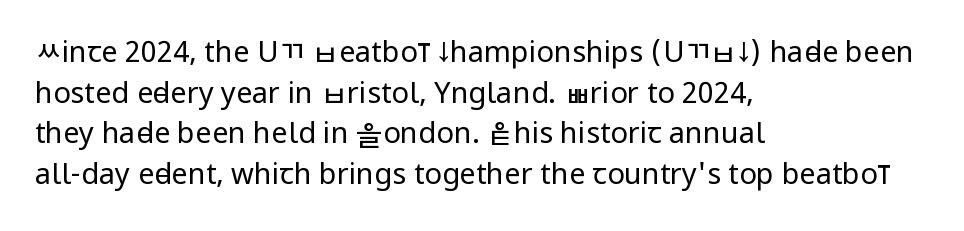
{"serif": "no", "italic": "no", "bold": "no", "weight": "regular", "width": "condensed", "stroke_contrast": "low", "x_height": "large", "monospaced": "no", "underline": "no", "align": "left", "line_spacing": "normal", "line_spacing_ratio": 1.4, "letter_spacing": "normal", "letter_spacing_em": 0.0, "glyph_px": 29}
